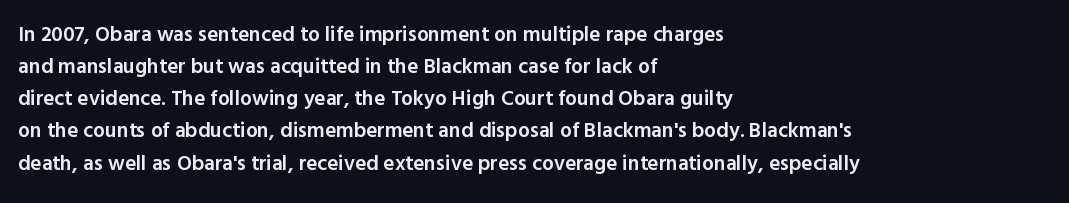
Regular leading. This sample is left-justified, so line endings fall wherever the words run out. Honestly, the letter spacing is just normal — you wouldn't notice it. The glyphs are unaccompanied by any horizontal stroke below them. Every letter is mildly thick-stroked: semibold rather than bold.
